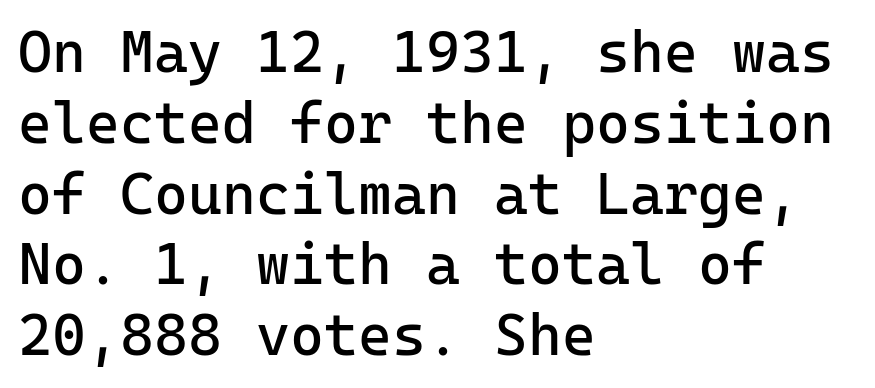
Q: Is the text bold? A: No.
Q: Is the text italic (slanted)? A: No, it is upright.
Q: Is the typeface a serif or a sans-serif typeface? A: Sans-serif.
Q: Is the text underlined? A: No.
Q: How is the paragraph aligned? A: Left-aligned.
Q: Is the spacing between letters normal or unusually wide? A: Normal.
Q: Width (condensed, normal, or wide)? A: Normal.
Q: Stroke contrast? A: Low.
Q: x-height? A: Medium.
Q: Monospaced? A: Yes.
